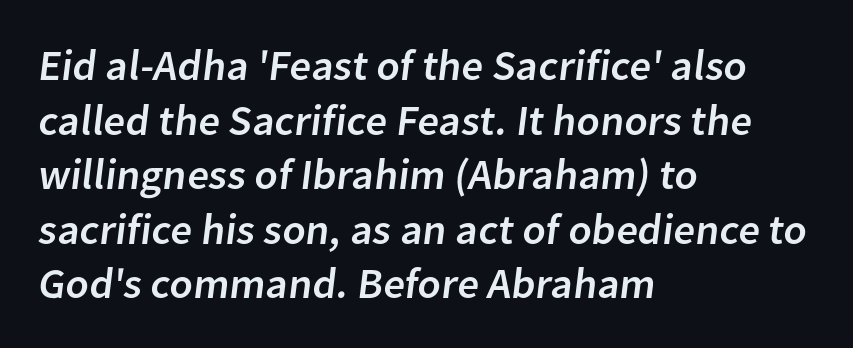
The image shows 43 px sans-serif type; set left-aligned, normal line spacing (1.27x), normal letter spacing, not underlined; low stroke contrast and a medium x-height.
